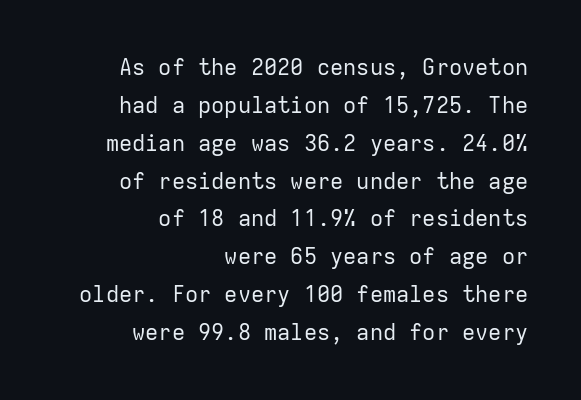
The image shows 22 px text type, upright; set right-aligned, line spacing 1.72x, normal letter spacing, not underlined.
